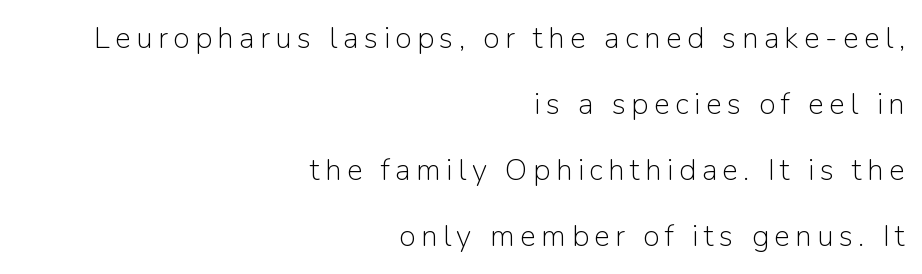
{"serif": "no", "italic": "no", "bold": "no", "weight": "light", "width": "normal", "stroke_contrast": "low", "x_height": "medium", "monospaced": "no", "underline": "no", "align": "right", "line_spacing": "loose", "line_spacing_ratio": 2.2, "glyph_px": 30}
